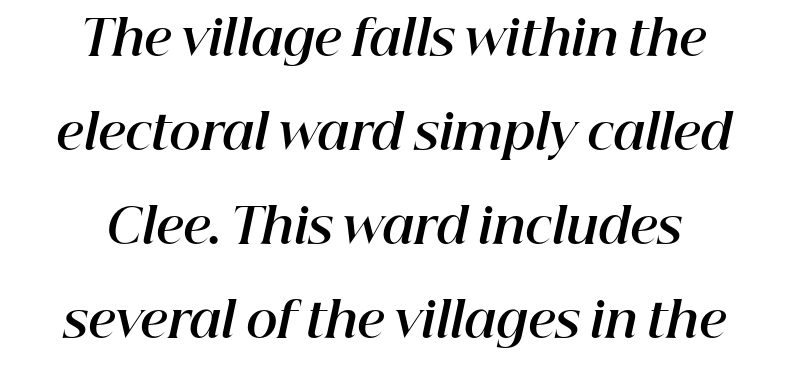
Q: Is the text bold? A: Yes.
Q: Is the text italic (slanted)? A: Yes, it leans right by about 12 degrees.
Q: Is the text underlined? A: No.
Q: How is the paragraph aligned? A: Centered.
Q: Is the spacing between letters normal or unusually wide? A: Normal.
Q: Is the spacing between lines tight, normal or loose? A: Loose.
Q: Width (condensed, normal, or wide)? A: Normal.
Q: Stroke contrast? A: High.
Q: x-height? A: Medium.
Q: Monospaced? A: No.
